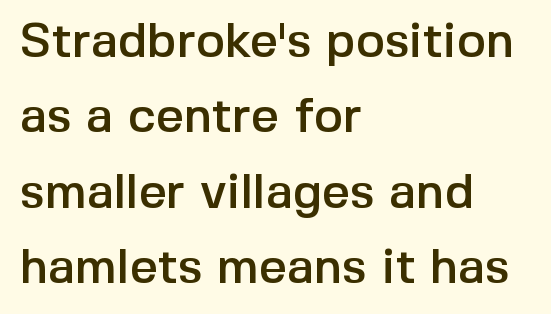
Beneath every word, the page is bare. You could not count columns in this text — the font is proportionally spaced. This block has exactly the height ordinary leading produces. Tracking value appears to be zero — textbook default spacing. A typesetter would mark this as roman, not italic.
